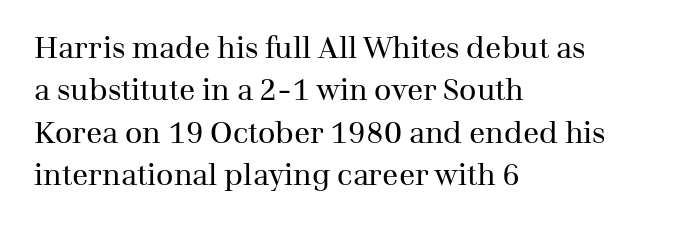
Q: Is the text bold? A: No.
Q: Is the text italic (slanted)? A: No, it is upright.
Q: Is the typeface a serif or a sans-serif typeface? A: Serif.
Q: Is the text underlined? A: No.
Q: How is the paragraph aligned? A: Left-aligned.
Q: Is the spacing between letters normal or unusually wide? A: Normal.
Q: Is the spacing between lines tight, normal or loose? A: Normal.
Q: Width (condensed, normal, or wide)? A: Normal.
Q: Stroke contrast? A: Medium.
Q: x-height? A: Medium.
Q: Monospaced? A: No.
